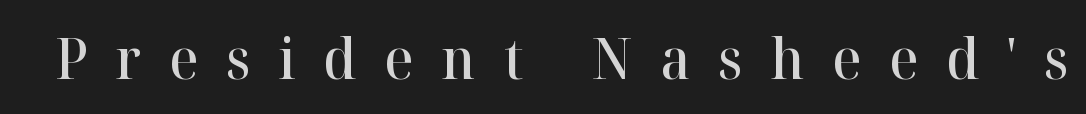
The image shows 57 px semibold serif type, upright; set unusually wide letter spacing (+0.49 em), not underlined; high stroke contrast and a medium x-height.
